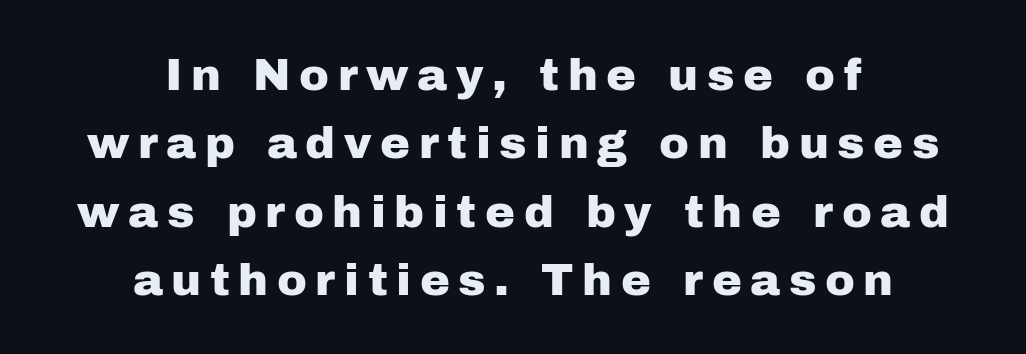
In CSS terms this would be text-align: center. Whoever set this chose a conventional vertical rhythm. The passage shown is typed in a proportional face where columns would drift. Is this a sans? Yes — the strokes have no serifs.
